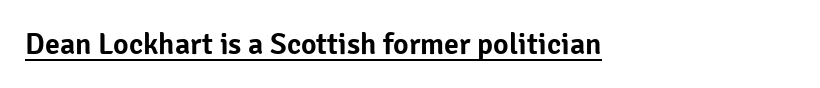
{"serif": "no", "italic": "no", "width": "normal", "stroke_contrast": "low", "x_height": "medium", "monospaced": "no", "underline": "yes", "align": "left", "letter_spacing": "normal", "letter_spacing_em": 0.0, "glyph_px": 30}
